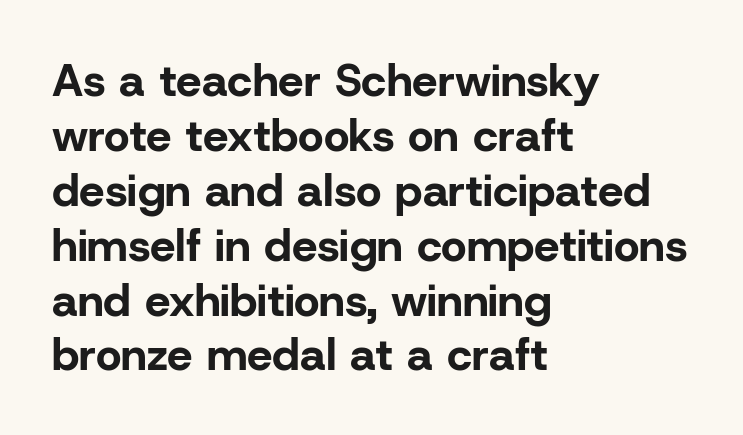
The compositor pushed each line to the left boundary. Underline: absent. Is this a sans? Yes — the strokes have no serifs. Standard letterfit; no display-style spreading of the glyphs.
